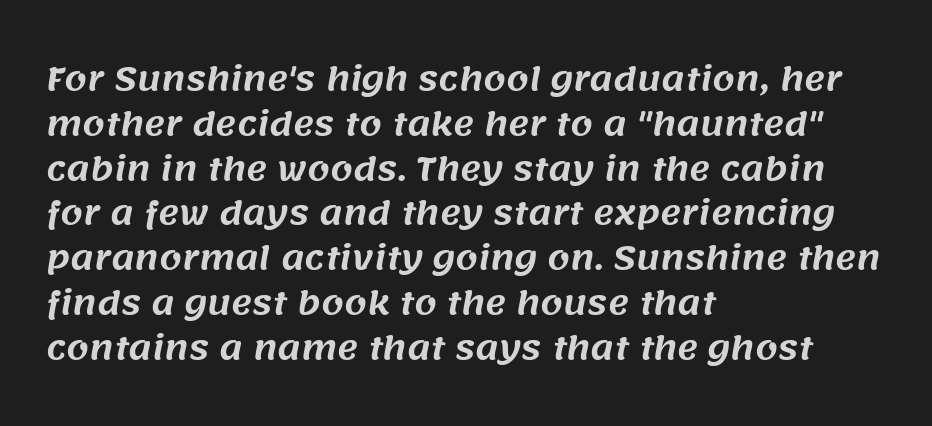
Q: Is the typeface a serif or a sans-serif typeface? A: Sans-serif.
Q: Is the text underlined? A: No.
Q: How is the paragraph aligned? A: Left-aligned.
Q: Is the spacing between letters normal or unusually wide? A: Normal.
Q: Is the spacing between lines tight, normal or loose? A: Normal.
Q: Width (condensed, normal, or wide)? A: Normal.
Q: Stroke contrast? A: Medium.
Q: x-height? A: Large.
Q: Monospaced? A: No.
